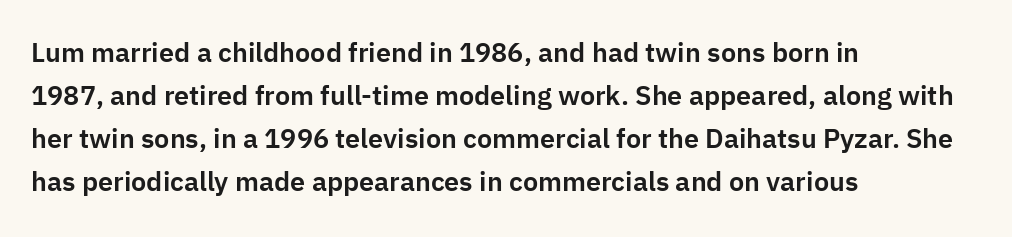
{"italic": "no", "underline": "no", "align": "left", "line_spacing": "normal", "line_spacing_ratio": 1.59, "letter_spacing": "normal", "letter_spacing_em": 0.0, "glyph_px": 27}
